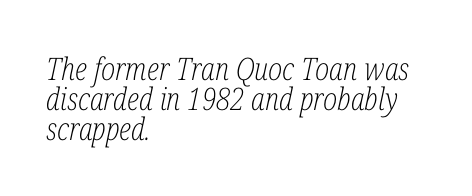
Q: Is the text bold? A: No.
Q: Is the text italic (slanted)? A: Yes, it leans right by about 12 degrees.
Q: Is the typeface a serif or a sans-serif typeface? A: Serif.
Q: Is the text underlined? A: No.
Q: How is the paragraph aligned? A: Left-aligned.
Q: Is the spacing between letters normal or unusually wide? A: Normal.
Q: Is the spacing between lines tight, normal or loose? A: Tight.
Q: Width (condensed, normal, or wide)? A: Condensed.
Q: Stroke contrast? A: Low.
Q: x-height? A: Medium.
Q: Monospaced? A: No.
